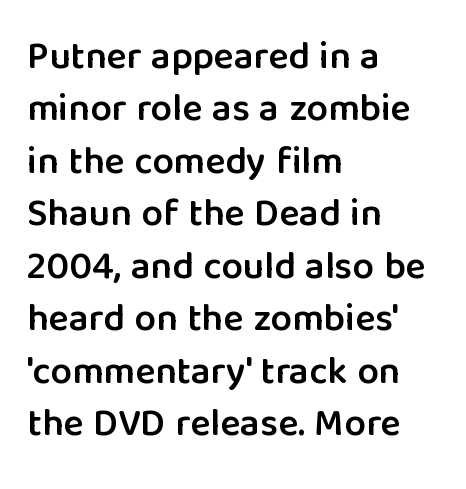
The image shows 38 px semibold sans-serif type, upright; set left-aligned, normal line spacing (1.38x), normal letter spacing, not underlined; low stroke contrast and a medium x-height.
